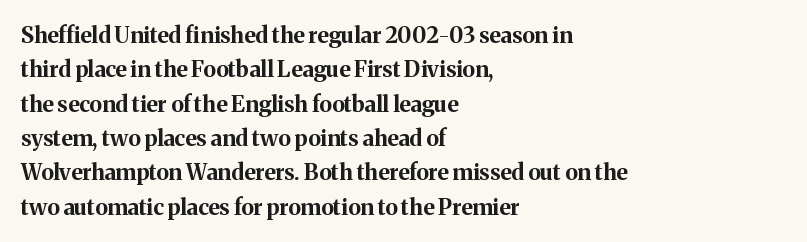
The image shows 22 px bold type, upright; set left-aligned, normal line spacing (1.56x), normal letter spacing, not underlined.
